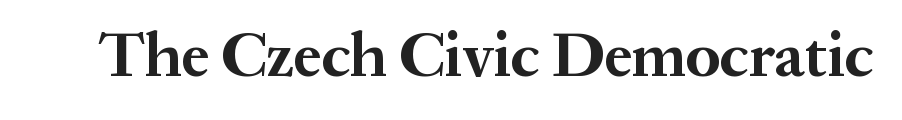
{"serif": "yes", "italic": "no", "bold": "yes", "weight": "bold", "width": "normal", "stroke_contrast": "medium", "x_height": "medium", "monospaced": "no", "underline": "no", "letter_spacing": "normal", "letter_spacing_em": 0.0, "glyph_px": 63}
